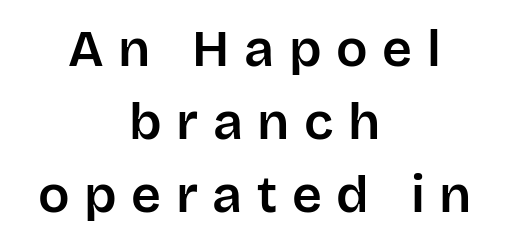
Regarding serifs, this sample does without them. Is there any slant? The stems are plumb. No word sits above an underline. Think of a printed novel: that variable character pitch is what you see here. Summary of vertical rhythm: regular, with standard interline spacing. The lines in this sample share a center point and differ in where they start and stop.
